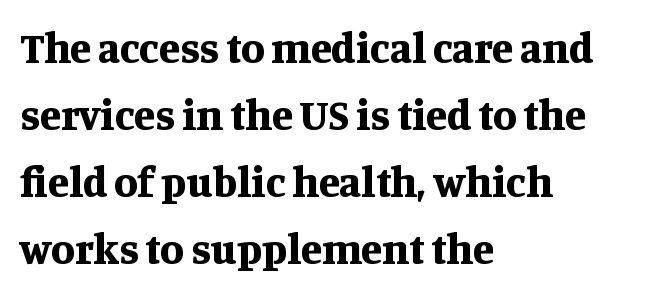
Q: Is the text bold? A: Yes.
Q: Is the text italic (slanted)? A: No, it is upright.
Q: Is the typeface a serif or a sans-serif typeface? A: Serif.
Q: Is the text underlined? A: No.
Q: How is the paragraph aligned? A: Left-aligned.
Q: Is the spacing between letters normal or unusually wide? A: Normal.
Q: Is the spacing between lines tight, normal or loose? A: Normal.
Q: Width (condensed, normal, or wide)? A: Normal.
Q: Stroke contrast? A: Medium.
Q: x-height? A: Large.
Q: Monospaced? A: No.
